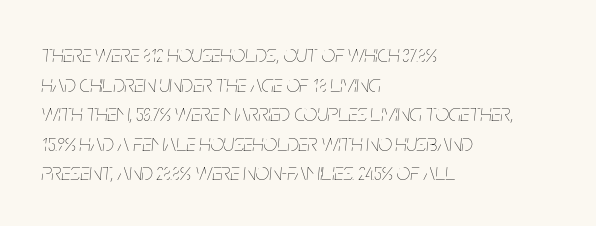
The image shows 24 px text type, italic (leaning right); set left-aligned, line spacing 1.23x, normal letter spacing, not underlined.
